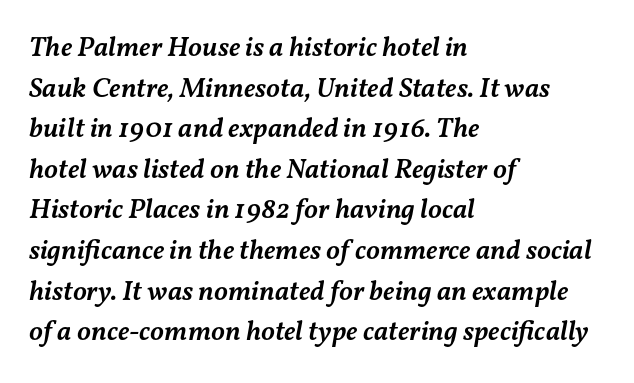
The image shows 28 px semibold type, italic (leaning right); set left-aligned, normal line spacing (1.45x), normal letter spacing, not underlined; medium stroke contrast and a medium x-height.
